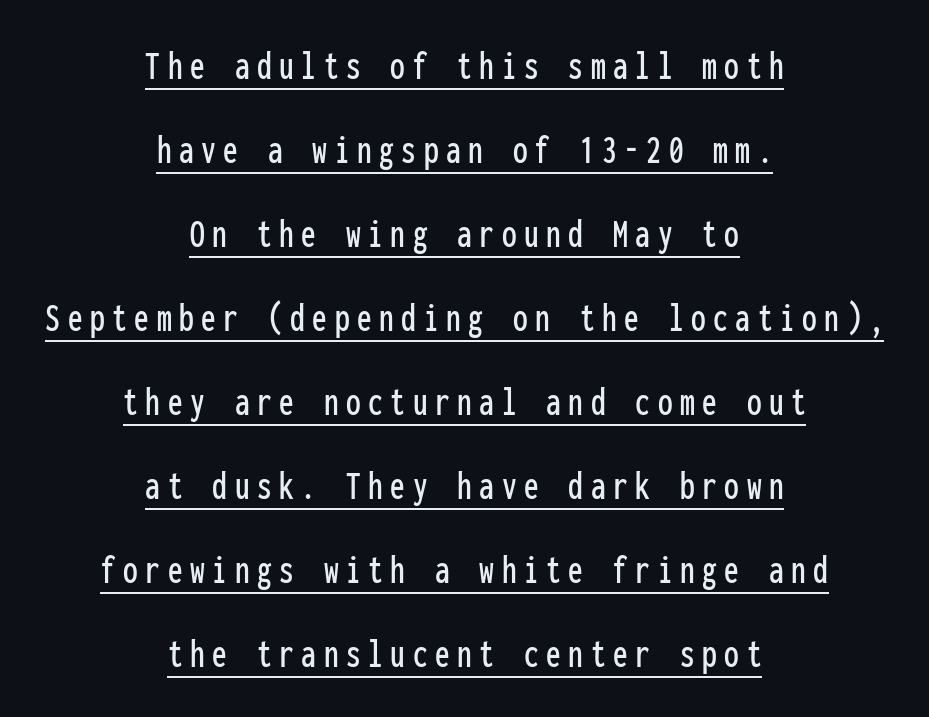
No italicization has been applied; the sample stays upright. The passage shown is typed in a monospace face where columns stay perfectly aligned. Look at the bottom of the vertical strokes: they stop flat, with no serifs. Has an underline been added? It has. Where is the straight margin? There isn't one; the lines are centered. The vertical gap from one line to the next is large.
